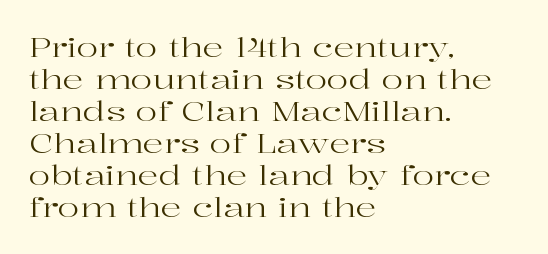
{"italic": "no", "bold": "no", "underline": "no", "align": "left", "line_spacing_ratio": 1.23, "letter_spacing": "normal", "letter_spacing_em": 0.0, "glyph_px": 26}
